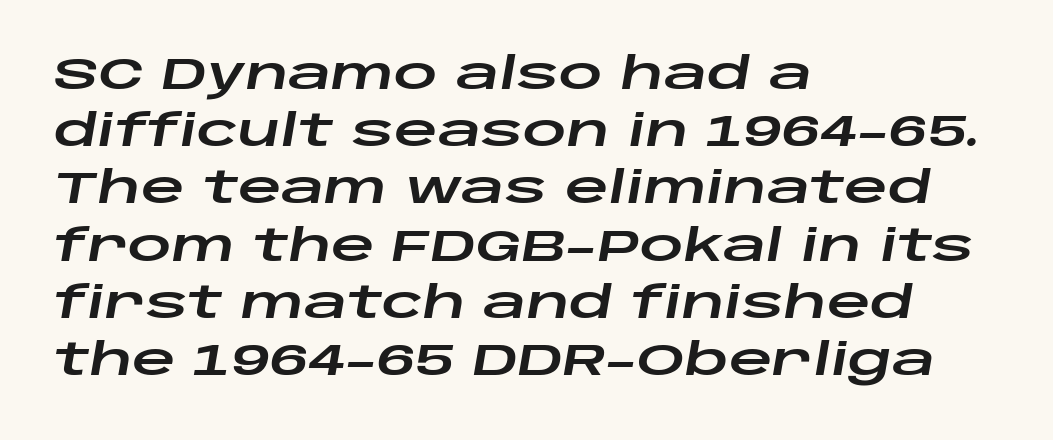
Q: Is the text italic (slanted)? A: Yes, it leans right by about 10 degrees.
Q: Is the text underlined? A: No.
Q: How is the paragraph aligned? A: Left-aligned.
Q: Is the spacing between letters normal or unusually wide? A: Normal.
Q: Is the spacing between lines tight, normal or loose? A: Normal.
Q: Width (condensed, normal, or wide)? A: Wide.
Q: Stroke contrast? A: Low.
Q: x-height? A: Large.
Q: Monospaced? A: No.
